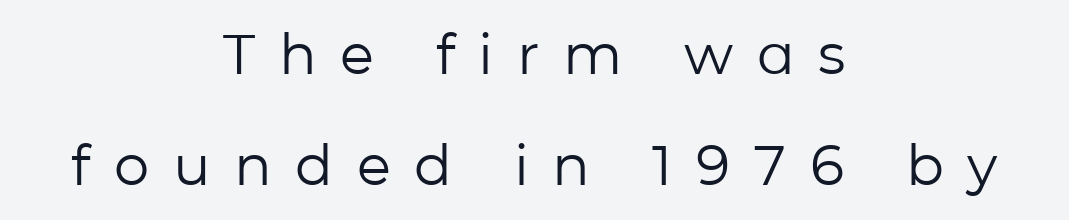
Q: Is the text bold? A: No.
Q: Is the text italic (slanted)? A: No, it is upright.
Q: Is the typeface a serif or a sans-serif typeface? A: Sans-serif.
Q: Is the text underlined? A: No.
Q: How is the paragraph aligned? A: Centered.
Q: Is the spacing between letters normal or unusually wide? A: Unusually wide.
Q: Is the spacing between lines tight, normal or loose? A: Loose.
Q: Width (condensed, normal, or wide)? A: Normal.
Q: Stroke contrast? A: Low.
Q: x-height? A: Medium.
Q: Monospaced? A: No.
